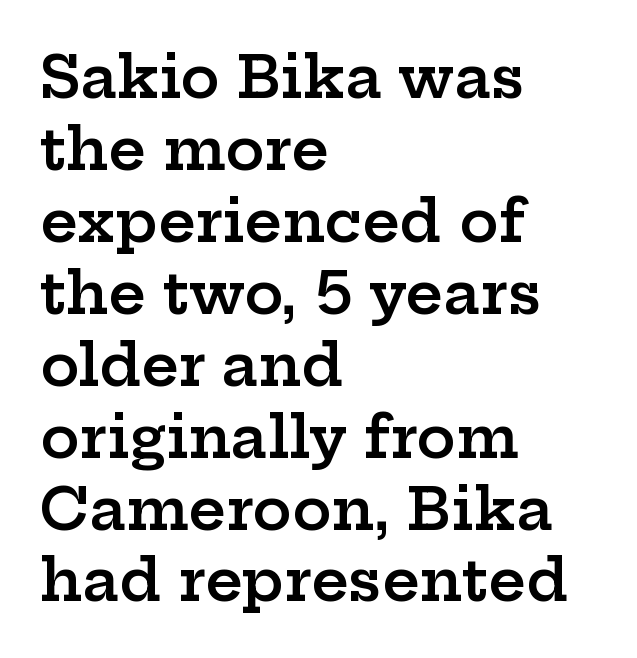
Q: Is the text bold? A: Semi-bold.
Q: Is the text italic (slanted)? A: No, it is upright.
Q: Is the typeface a serif or a sans-serif typeface? A: Serif.
Q: Is the text underlined? A: No.
Q: How is the paragraph aligned? A: Left-aligned.
Q: Is the spacing between letters normal or unusually wide? A: Normal.
Q: Width (condensed, normal, or wide)? A: Wide.
Q: Stroke contrast? A: Low.
Q: x-height? A: Medium.
Q: Monospaced? A: No.
